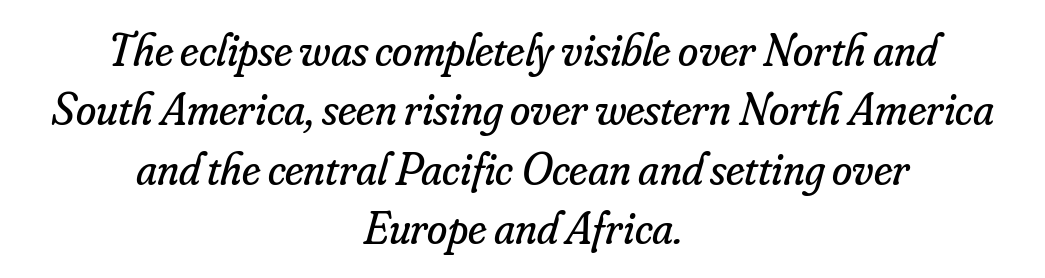
{"serif": "yes", "italic": "yes", "lean": "right", "slant_degrees": 16, "bold": "no", "weight": "regular", "width": "normal", "stroke_contrast": "low", "x_height": "small", "monospaced": "no", "underline": "no", "align": "center", "line_spacing": "normal", "line_spacing_ratio": 1.29, "letter_spacing": "normal", "letter_spacing_em": 0.0, "glyph_px": 46}
